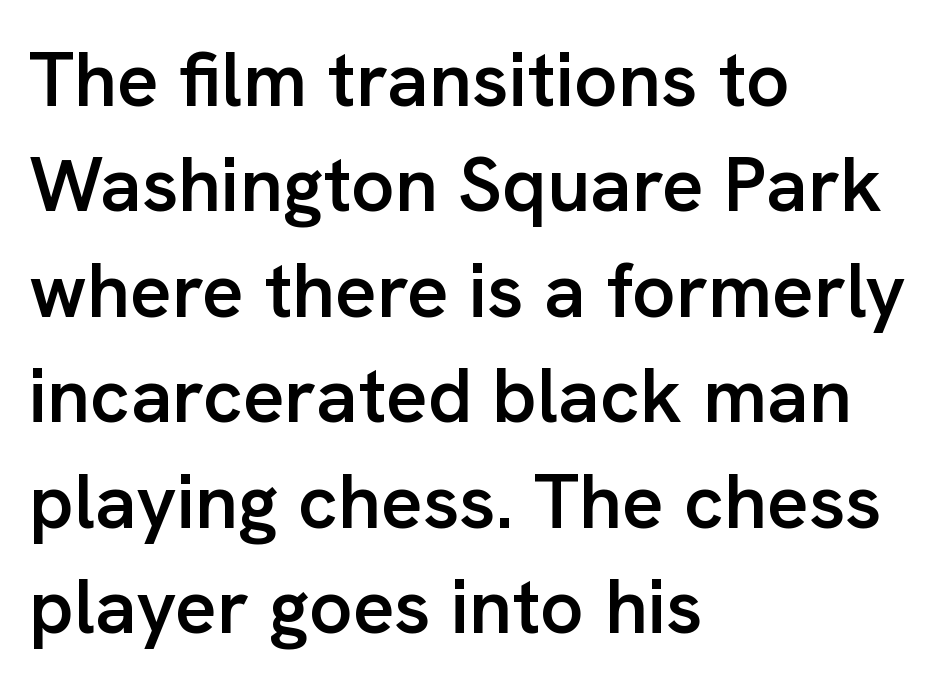
{"serif": "no", "italic": "no", "bold": "semi", "weight": "semibold", "width": "normal", "stroke_contrast": "low", "x_height": "medium", "monospaced": "no", "underline": "no", "align": "left", "line_spacing": "normal", "line_spacing_ratio": 1.37, "letter_spacing": "normal", "letter_spacing_em": 0.0, "glyph_px": 77}
